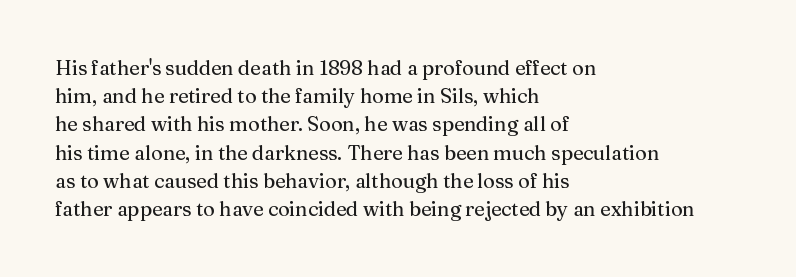
{"italic": "no", "underline": "no", "align": "left", "line_spacing": "normal", "line_spacing_ratio": 1.41, "letter_spacing": "normal", "letter_spacing_em": 0.0, "glyph_px": 20}
